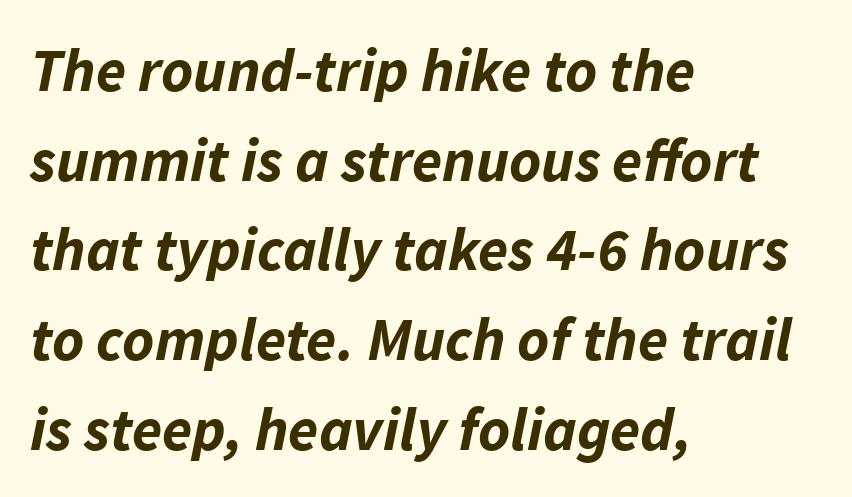
The image shows 61 px bold type, italic (leaning right); set left-aligned, normal line spacing (1.47x), normal letter spacing, not underlined; low stroke contrast and a medium x-height.
